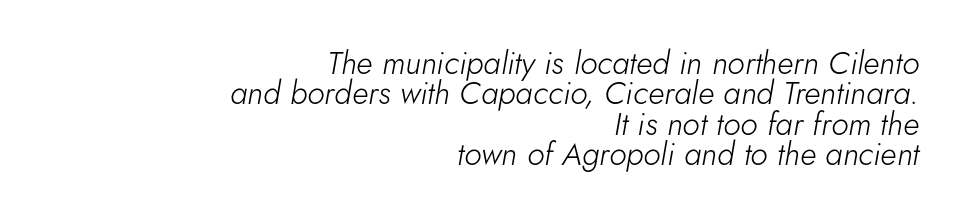
Q: Is the text bold? A: No.
Q: Is the text italic (slanted)? A: Yes, it leans right by about 5 degrees.
Q: Is the text underlined? A: No.
Q: How is the paragraph aligned? A: Right-aligned.
Q: Is the spacing between letters normal or unusually wide? A: Normal.
Q: Is the spacing between lines tight, normal or loose? A: Tight.
Q: Width (condensed, normal, or wide)? A: Normal.
Q: Stroke contrast? A: Low.
Q: x-height? A: Small.
Q: Monospaced? A: No.
